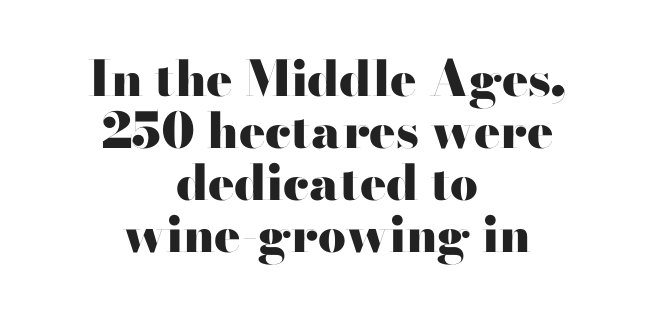
Q: Is the text bold? A: Yes.
Q: Is the text italic (slanted)? A: No, it is upright.
Q: Is the typeface a serif or a sans-serif typeface? A: Sans-serif.
Q: Is the text underlined? A: No.
Q: How is the paragraph aligned? A: Centered.
Q: Is the spacing between letters normal or unusually wide? A: Normal.
Q: Is the spacing between lines tight, normal or loose? A: Tight.
Q: Width (condensed, normal, or wide)? A: Wide.
Q: Stroke contrast? A: High.
Q: x-height? A: Small.
Q: Monospaced? A: No.
